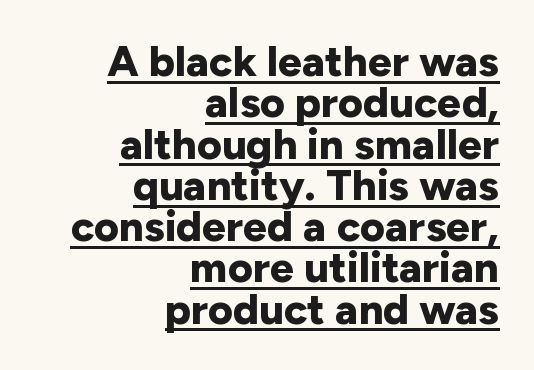
Q: Is the text bold? A: Yes.
Q: Is the text italic (slanted)? A: No, it is upright.
Q: Is the typeface a serif or a sans-serif typeface? A: Sans-serif.
Q: Is the text underlined? A: Yes.
Q: How is the paragraph aligned? A: Right-aligned.
Q: Is the spacing between letters normal or unusually wide? A: Normal.
Q: Is the spacing between lines tight, normal or loose? A: Tight.
Q: Width (condensed, normal, or wide)? A: Normal.
Q: Stroke contrast? A: Low.
Q: x-height? A: Medium.
Q: Monospaced? A: No.
